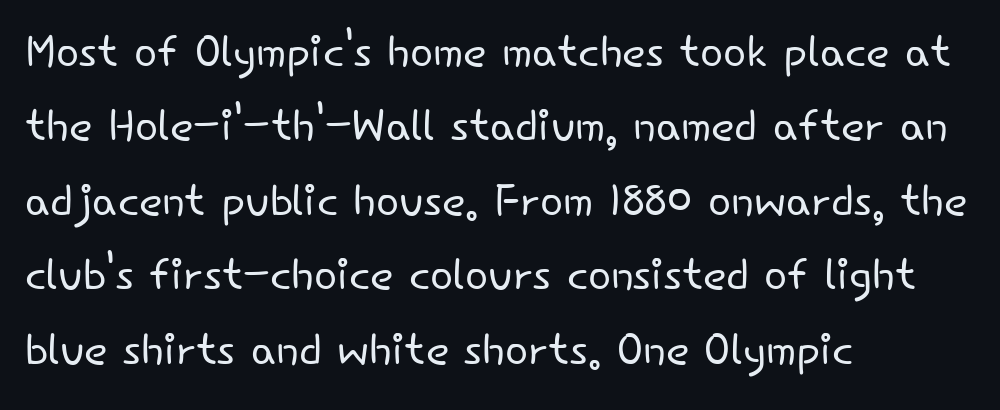
The image shows 61 px light sans-serif type, upright; set left-aligned, line spacing 1.22x, normal letter spacing, not underlined; low stroke contrast and a small x-height.
